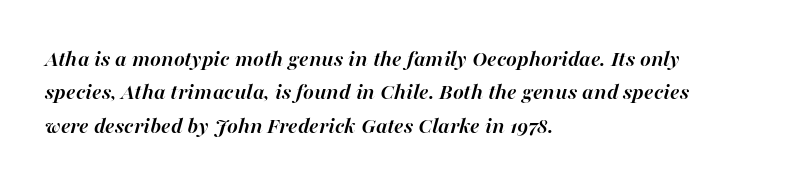
The image shows 23 px bold type, italic (leaning right); set left-aligned, normal line spacing (1.45x), normal letter spacing, not underlined.
